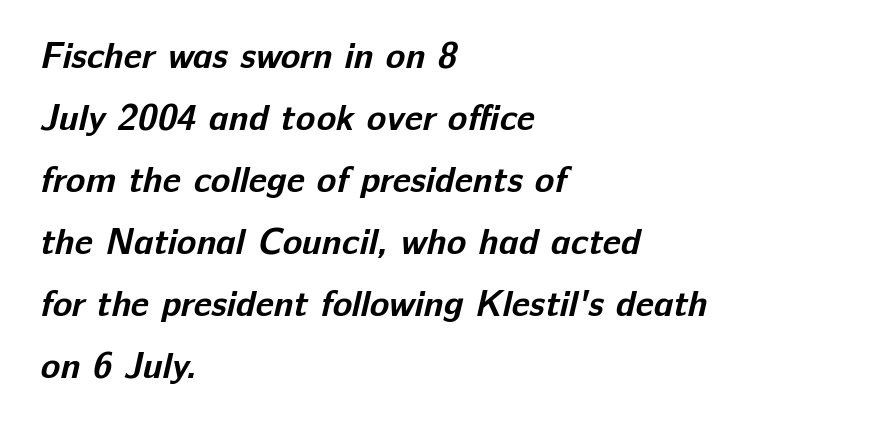
Q: Is the text bold? A: Yes.
Q: Is the typeface a serif or a sans-serif typeface? A: Sans-serif.
Q: Is the text underlined? A: No.
Q: How is the paragraph aligned? A: Left-aligned.
Q: Is the spacing between letters normal or unusually wide? A: Normal.
Q: Width (condensed, normal, or wide)? A: Normal.
Q: Stroke contrast? A: Low.
Q: x-height? A: Medium.
Q: Monospaced? A: No.
